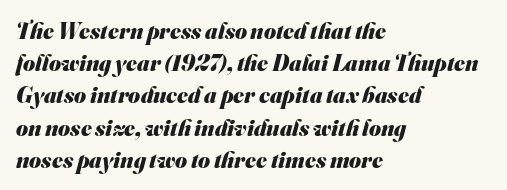
The image shows 23 px bold type; set left-aligned, normal line spacing (1.4x), normal letter spacing, not underlined.
